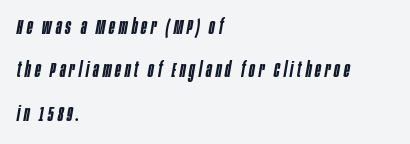
{"italic": "yes", "lean": "right", "slant_degrees": 10, "bold": "semi", "underline": "no", "align": "left", "line_spacing": "loose", "line_spacing_ratio": 2.06, "glyph_px": 21}
